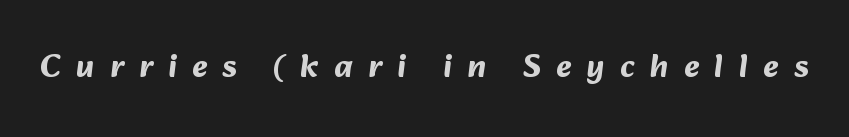
Q: Is the text bold? A: Yes.
Q: Is the typeface a serif or a sans-serif typeface? A: Sans-serif.
Q: Is the text underlined? A: No.
Q: Is the spacing between letters normal or unusually wide? A: Unusually wide.
Q: Width (condensed, normal, or wide)? A: Normal.
Q: Stroke contrast? A: Medium.
Q: x-height? A: Medium.
Q: Monospaced? A: No.
